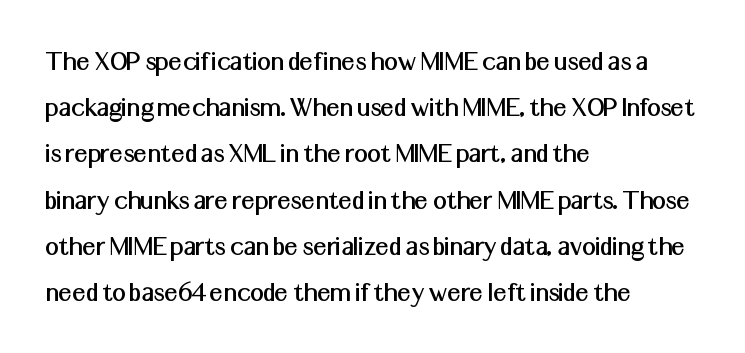
{"serif": "no", "italic": "no", "width": "normal", "stroke_contrast": "medium", "x_height": "medium", "monospaced": "no", "underline": "no", "align": "left", "line_spacing": "normal", "line_spacing_ratio": 1.54, "letter_spacing": "normal", "letter_spacing_em": 0.0, "glyph_px": 30}
